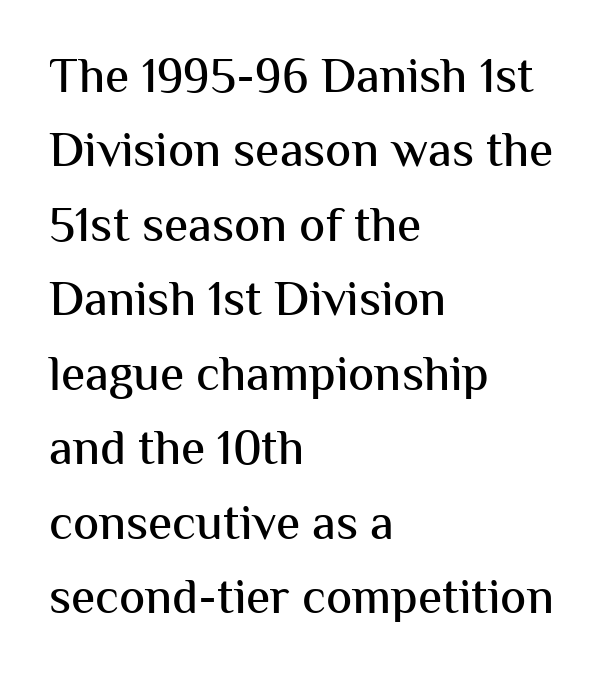
Does extra space separate the letters? No, they use regular spacing. These lines are rendered in a variable-pitch font. The lettering stays uniformly vertical, giving the passage a roman look. Line starts are locked; line ends wander. Rows of type keep a routine distance in the vertical direction. Clear beneath every line of the passage.
